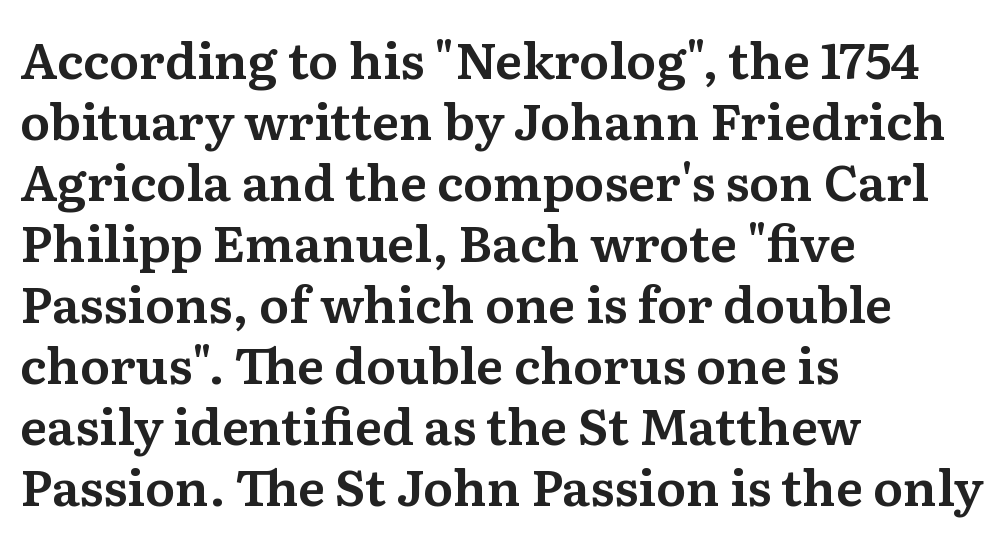
Proportional: the letters do not fall into vertical columns. The type sits square on the baseline with zero lean. The passage shown has conventional tracking throughout. This rendering uses left alignment, leaving the right contour irregular. The words here are not underlined.
